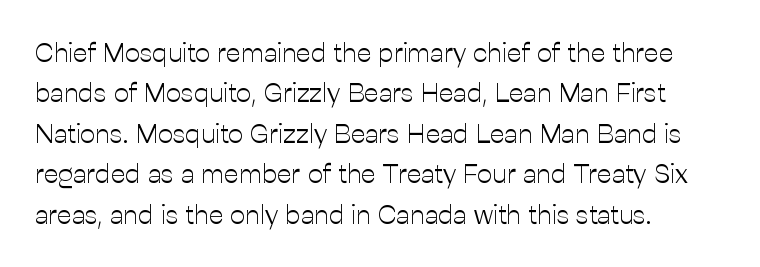
The image shows 27 px text type, upright; set left-aligned, normal line spacing (1.5x), normal letter spacing, not underlined.
